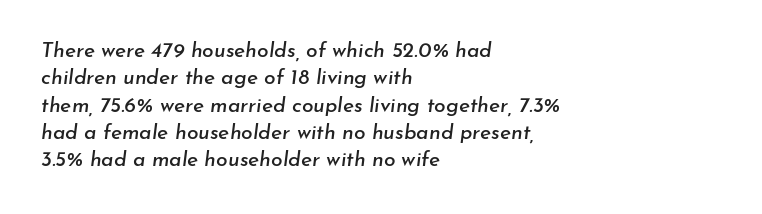
An italicized treatment has been applied to the whole sample. This rendering features lettering with no underline. The space between consecutive lines is moderate. The lines in this sample share a left origin and differ only in where they stop. The tracking reads as untouched default to a designer's eye.
